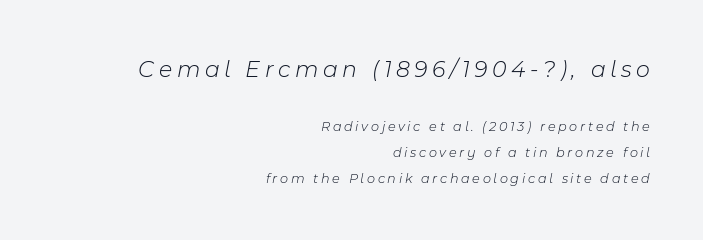
Q: Is the text bold? A: No.
Q: Is the text italic (slanted)? A: Yes, it leans right by about 11 degrees.
Q: Is the text underlined? A: No.
Q: How is the paragraph aligned? A: Right-aligned.
Q: Which block of text is set in a larger size, the first (top) or the second (bottom)? A: The first (top) one.
